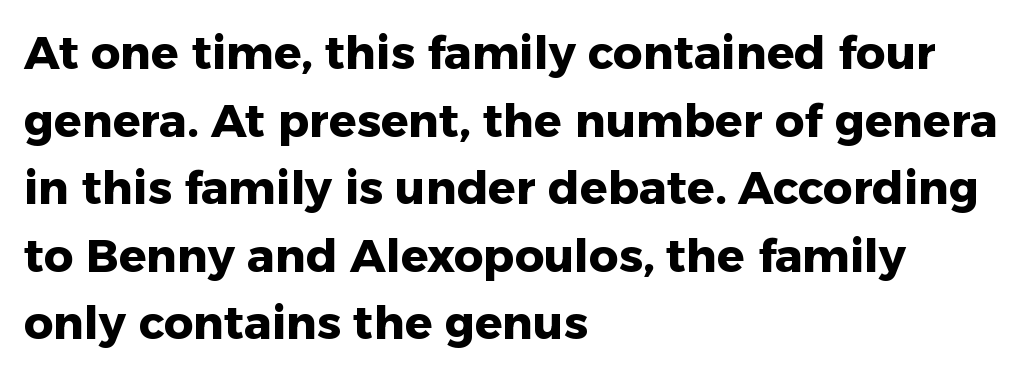
Spacing verdict: proportional, widths tailored to each character. Quick note: underline off. How are the letters spaced? Ordinarily, with no added tracking. If you drew a line through each stem, it would be perfectly vertical. A sans-serif font was chosen for this passage. Compared with typical paragraphs, the rows here are spaced about the same.
